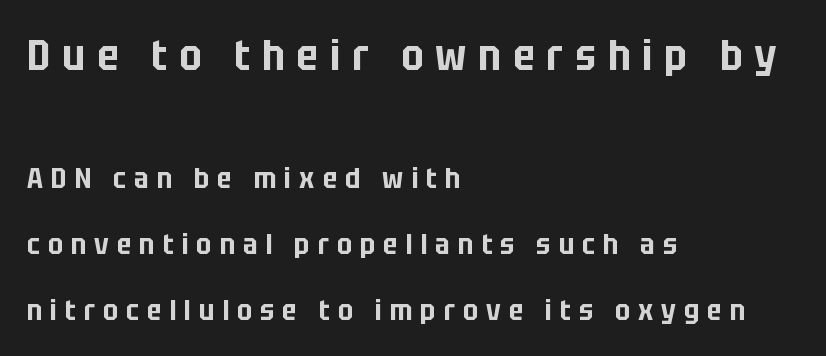
Q: Is the text italic (slanted)? A: No, it is upright.
Q: Is the typeface a serif or a sans-serif typeface? A: Sans-serif.
Q: Is the text underlined? A: No.
Q: How is the paragraph aligned? A: Left-aligned.
Q: Is the spacing between letters normal or unusually wide? A: Unusually wide.
Q: Is the spacing between lines tight, normal or loose? A: Loose.
Q: Which block of text is set in a larger size, the first (top) or the second (bottom)? A: The first (top) one.
Q: Width (condensed, normal, or wide)? A: Condensed.
Q: Stroke contrast? A: Low.
Q: x-height? A: Large.
Q: Monospaced? A: No.
